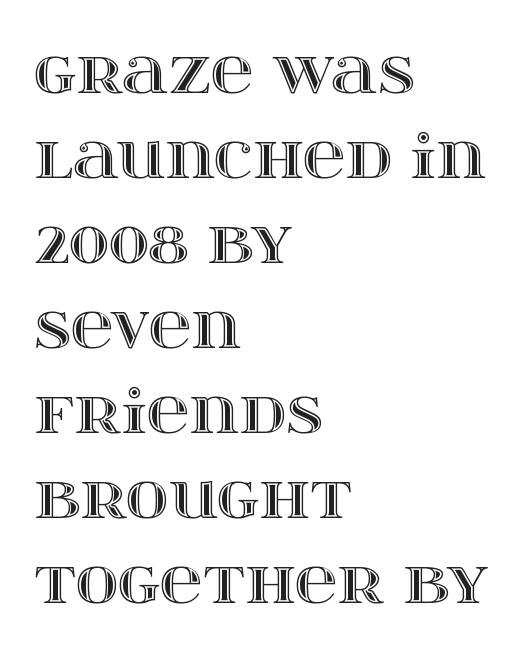
The image shows 59 px wide type, upright; set left-aligned, normal line spacing (1.44x), normal letter spacing, not underlined; a large x-height.
